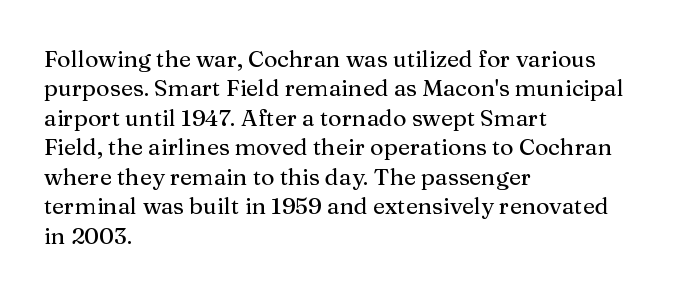
One-word summary of the alignment: left. Posture: vertical. The tracking reads as untouched default to a designer's eye. Each row of text sits above clean, open space. Does the leading feel generous? No, just average.
